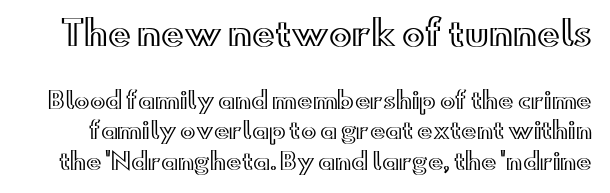
The horizontal fit of the characters is conventional and even. The block sitting higher on the canvas is the one with enlarged characters. Vertically, the passage feels balanced, rows spaced as you'd expect. The rendering uses natural spacing where letterforms have individual widths.
